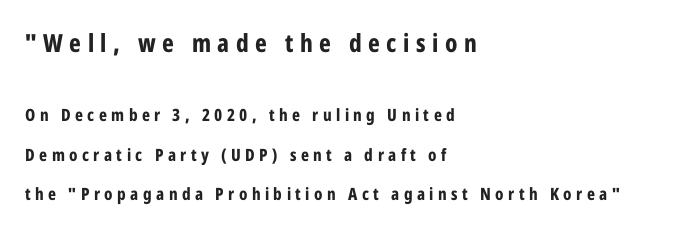
{"italic": "no", "bold": "yes", "underline": "no", "align": "left", "line_spacing": "loose", "line_spacing_ratio": 2.3, "letter_spacing": "wide", "letter_spacing_em": 0.26, "larger_block": "first", "size_ratio": 1.47, "glyph_px": 25}
